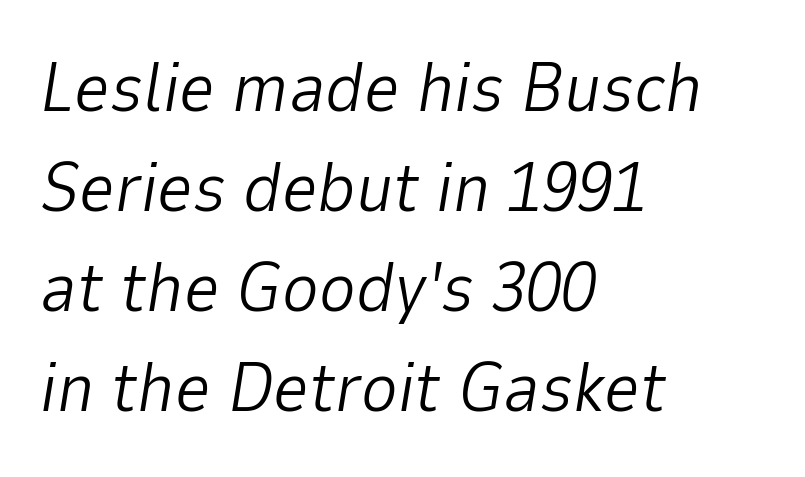
The image shows 70 px light type, italic (leaning right); set left-aligned, normal line spacing (1.43x), normal letter spacing, not underlined; low stroke contrast and a medium x-height.
